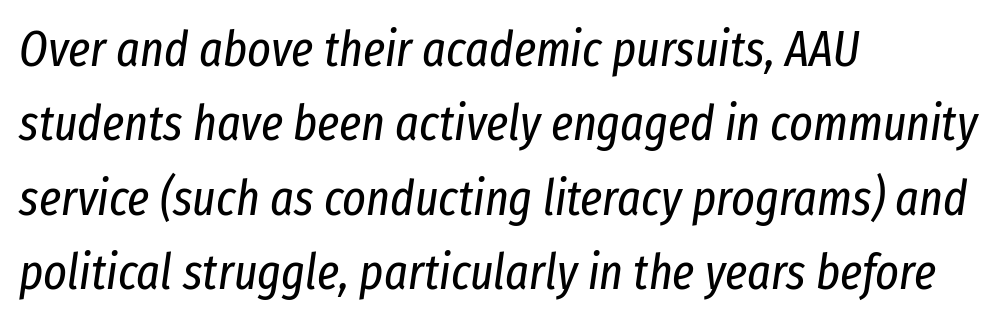
The image shows 50 px regular-weight, condensed type, italic (leaning right); set left-aligned, normal line spacing (1.49x), normal letter spacing, not underlined; low stroke contrast and a medium x-height.
